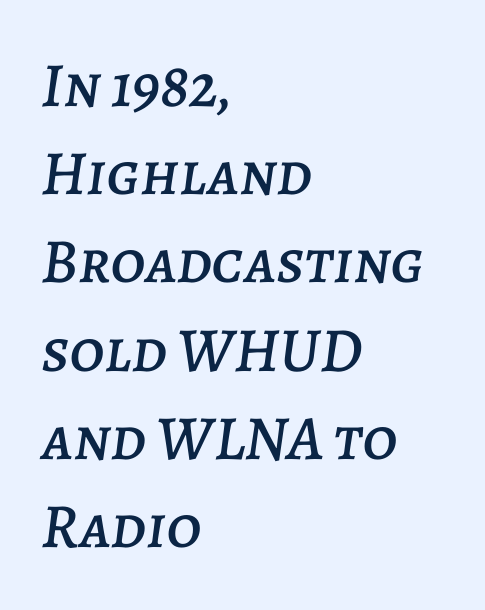
{"italic": "yes", "lean": "right", "slant_degrees": 7, "width": "normal", "stroke_contrast": "low", "x_height": "large", "monospaced": "no", "underline": "no", "align": "left", "line_spacing": "normal", "line_spacing_ratio": 1.4, "letter_spacing": "normal", "letter_spacing_em": 0.0, "glyph_px": 63}
